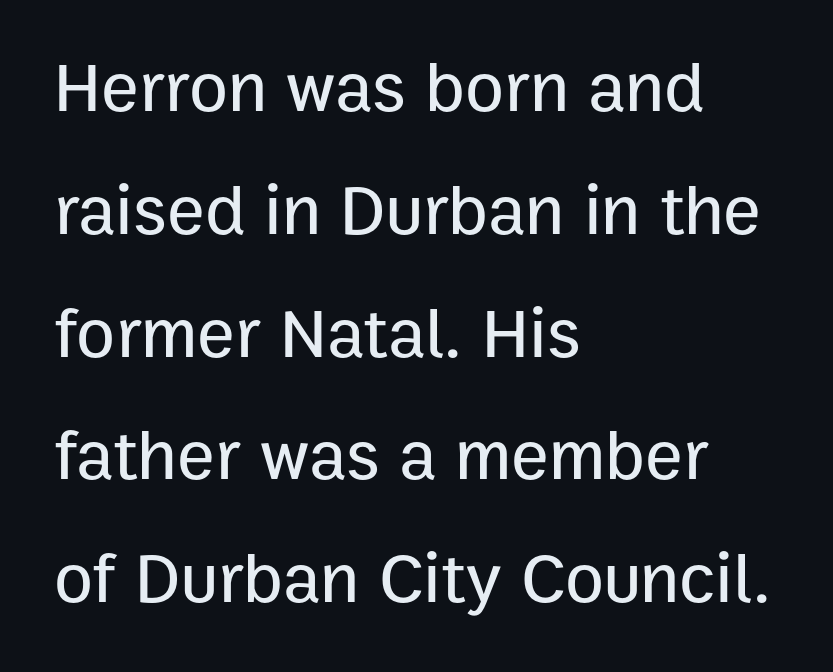
The image shows 71 px sans-serif type, upright; set left-aligned, line spacing 1.73x, normal letter spacing, not underlined; low stroke contrast and a medium x-height.
